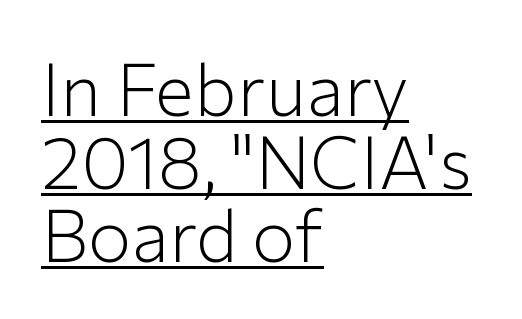
The image shows 73 px light sans-serif type, upright; set left-aligned, tight line spacing (1.0x), normal letter spacing, underlined; low stroke contrast and a medium x-height.
